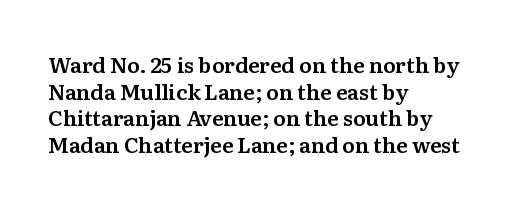
Successive baselines arrive at the customary interval. The space directly below the letters is spotless. The face used here is rendered with its standard letterfit. The rendering anchors every line to the left-hand side.
